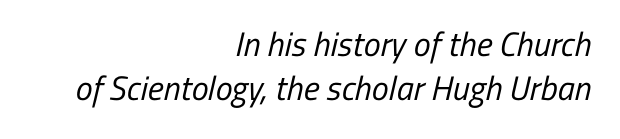
The image shows 34 px regular-weight, condensed sans-serif type; set right-aligned, normal line spacing (1.29x), normal letter spacing, not underlined; low stroke contrast and a medium x-height.
